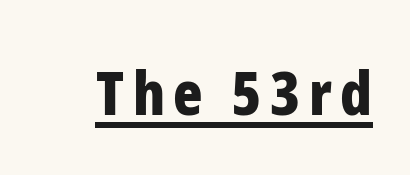
The image shows 61 px bold, condensed sans-serif type, upright; set underlined; low stroke contrast and a medium x-height.
